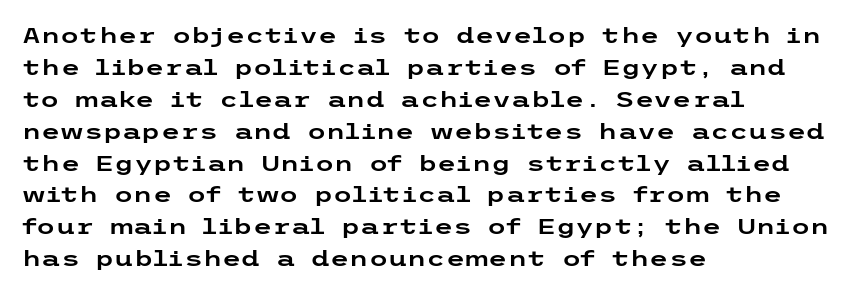
Q: Is the text italic (slanted)? A: No, it is upright.
Q: Is the text underlined? A: No.
Q: How is the paragraph aligned? A: Left-aligned.
Q: Is the spacing between letters normal or unusually wide? A: Normal.
Q: Is the spacing between lines tight, normal or loose? A: Normal.
